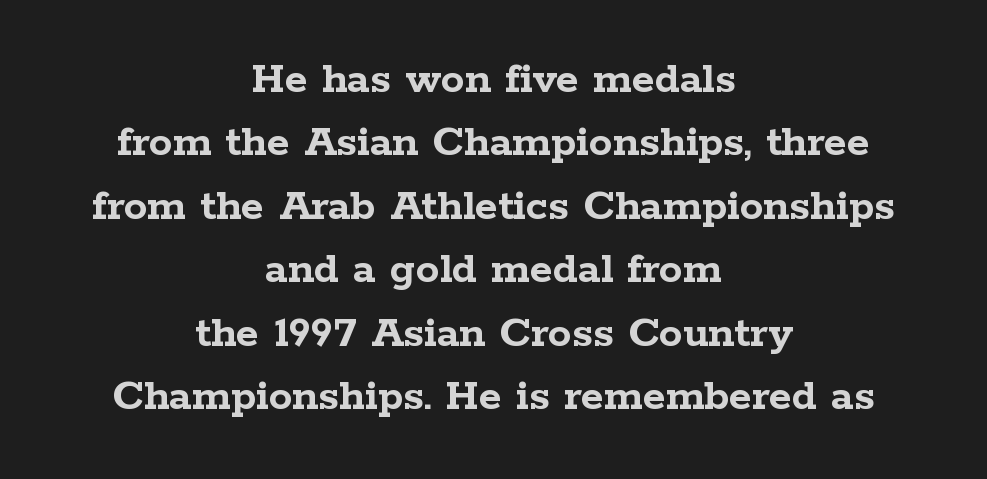
The image shows 47 px semibold, wide serif type, upright; set centered, normal line spacing (1.35x), normal letter spacing, not underlined; low stroke contrast and a medium x-height.
